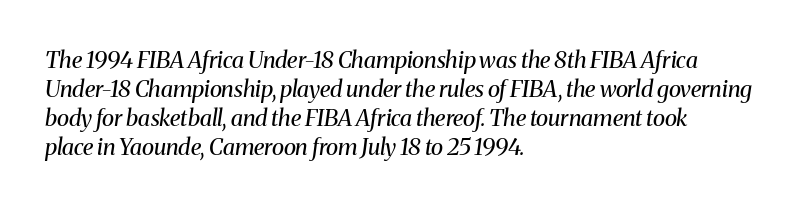
Q: Is the text bold? A: No.
Q: Is the text italic (slanted)? A: Yes, it leans right by about 8 degrees.
Q: Is the text underlined? A: No.
Q: How is the paragraph aligned? A: Left-aligned.
Q: Is the spacing between letters normal or unusually wide? A: Normal.
Q: Is the spacing between lines tight, normal or loose? A: Normal.
